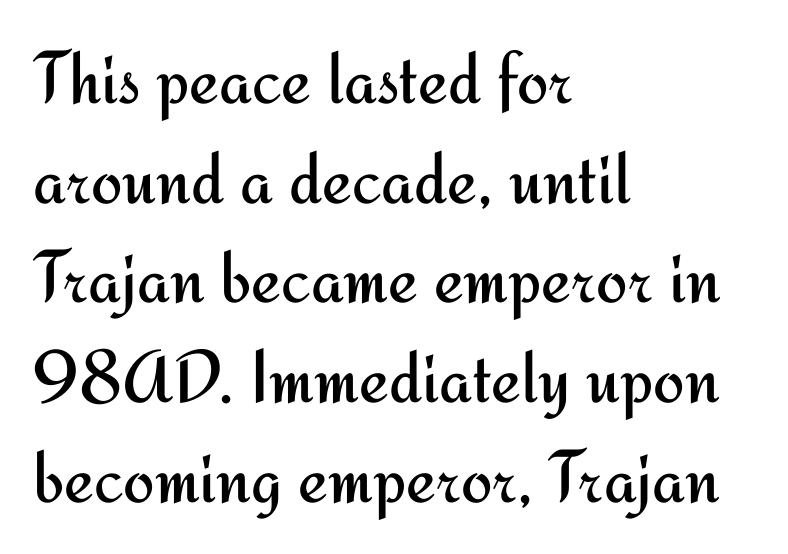
{"serif": "no", "italic": "no", "bold": "no", "weight": "regular", "width": "normal", "stroke_contrast": "medium", "x_height": "small", "monospaced": "no", "underline": "no", "align": "left", "line_spacing": "normal", "line_spacing_ratio": 1.33, "letter_spacing": "normal", "letter_spacing_em": 0.0, "glyph_px": 75}
